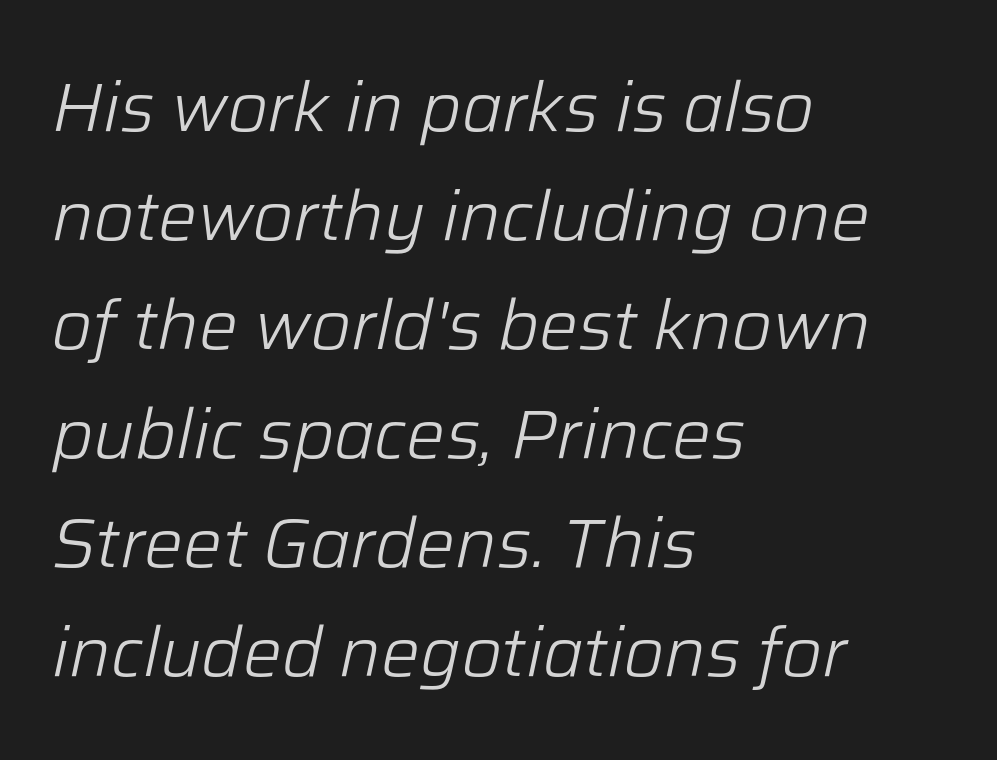
In CSS terms this would be text-align: left. Here the designer chose a conventional face with non-uniform glyph widths. The tracking reads as untouched default to a designer's eye. Reading down the column, the eye jumps a familiar distance to each next line. Is the stroke heavy? The answer is a plain regular-or-lighter. Clear beneath every line of the passage.
